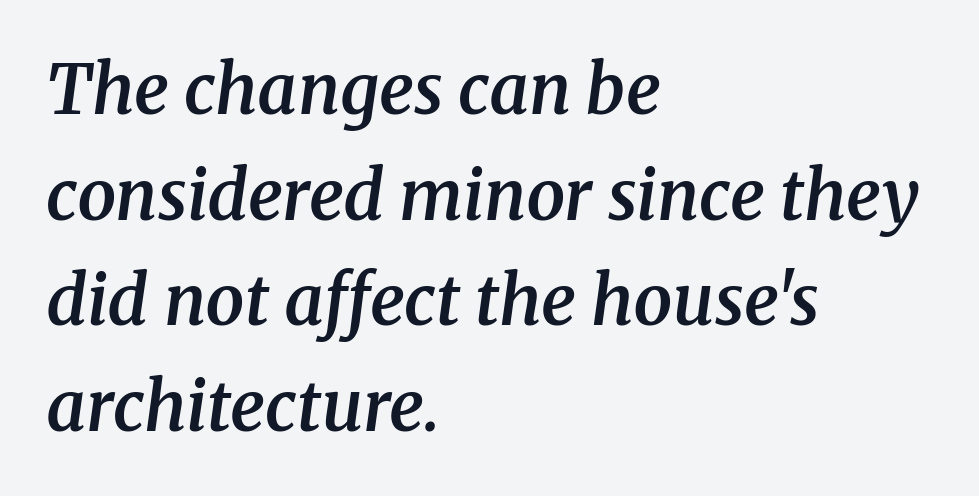
Q: Is the text bold? A: Semi-bold.
Q: Is the text italic (slanted)? A: Yes, it leans right by about 8 degrees.
Q: Is the typeface a serif or a sans-serif typeface? A: Serif.
Q: Is the text underlined? A: No.
Q: How is the paragraph aligned? A: Left-aligned.
Q: Is the spacing between letters normal or unusually wide? A: Normal.
Q: Is the spacing between lines tight, normal or loose? A: Normal.
Q: Width (condensed, normal, or wide)? A: Normal.
Q: Stroke contrast? A: Medium.
Q: x-height? A: Medium.
Q: Monospaced? A: No.
